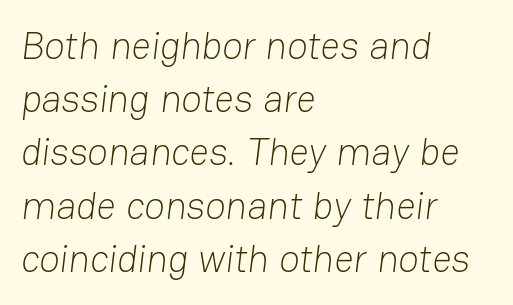
The image shows 38 px light sans-serif type; set left-aligned, normal line spacing (1.4x), normal letter spacing, not underlined; low stroke contrast and a medium x-height.
